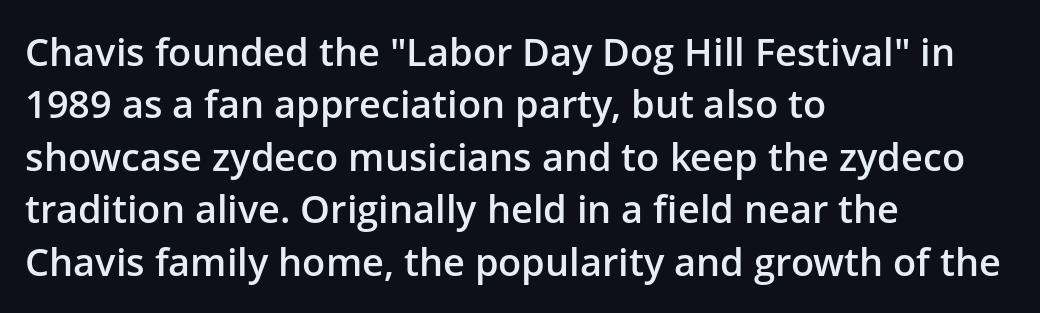
Alignment: flush left. Regarding leading, the lines here are spaced in the standard way. Spacing verdict: proportional, widths tailored to each character. Has an underline been added? It has not. A sans-serif font was chosen for this passage. Posture: straight, roman, zero tilt.
